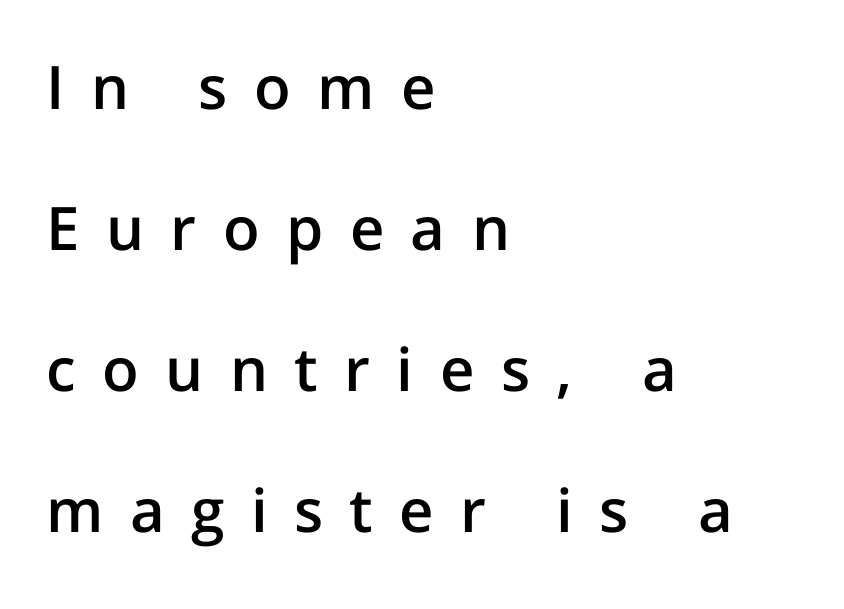
Q: Is the text bold? A: Semi-bold.
Q: Is the text italic (slanted)? A: No, it is upright.
Q: Is the typeface a serif or a sans-serif typeface? A: Sans-serif.
Q: Is the text underlined? A: No.
Q: How is the paragraph aligned? A: Left-aligned.
Q: Is the spacing between letters normal or unusually wide? A: Unusually wide.
Q: Is the spacing between lines tight, normal or loose? A: Loose.
Q: Width (condensed, normal, or wide)? A: Normal.
Q: Stroke contrast? A: Low.
Q: x-height? A: Medium.
Q: Monospaced? A: No.
